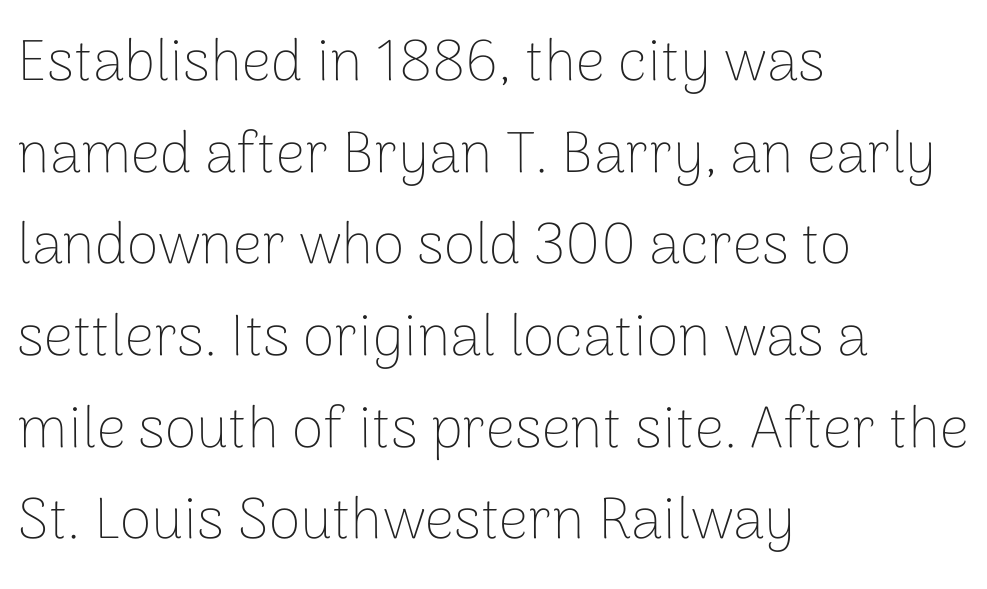
Left-aligned paragraph, ragged on the right. Stem width sits at or under what a default text font uses. Caption: standard tracking, unaltered. Is there much room between lines? A standard amount, neither cramped nor airy. The letters carry no serifs — their stems end cleanly without finishing strokes. Does the lettering tilt? It doesn't — this is upright.
